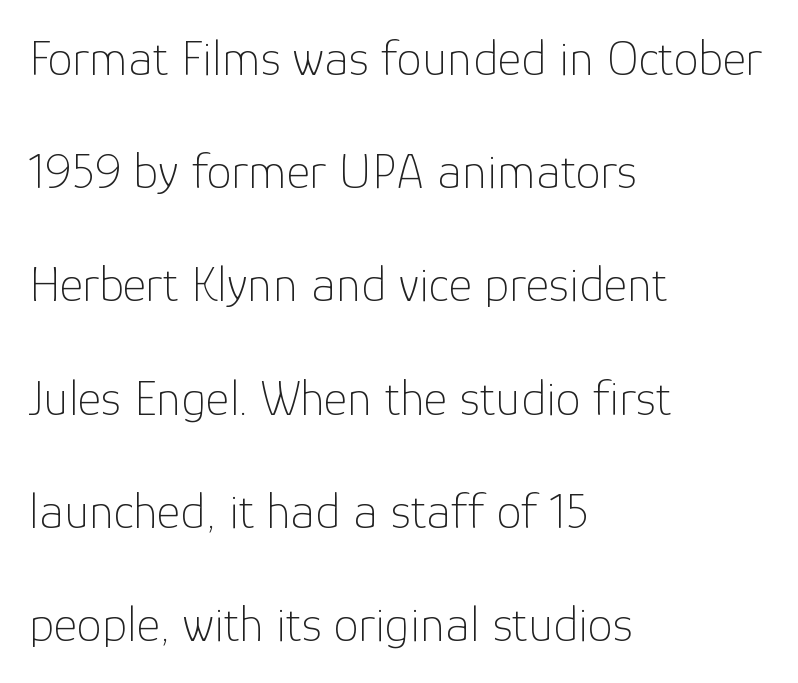
Vertical stems look standard width or narrower in stroke. The leading is generous, giving the passage an open texture. You can tell it's not italic because the verticals are truly vertical. The ragged edge is on the right, which tells us the setting is flush left.
